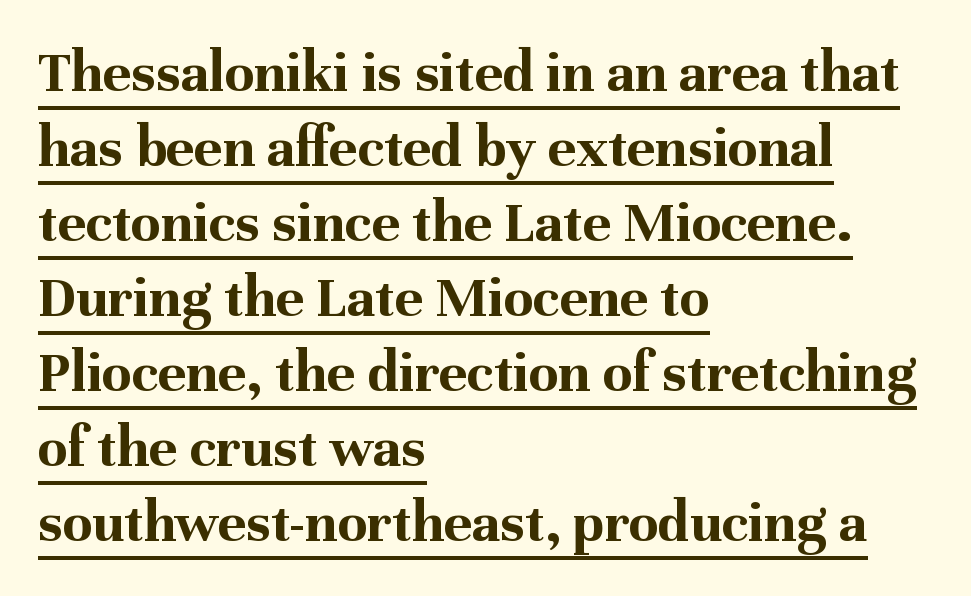
{"serif": "yes", "italic": "no", "bold": "yes", "weight": "bold", "width": "normal", "stroke_contrast": "medium", "x_height": "medium", "monospaced": "no", "underline": "yes", "align": "left", "line_spacing": "normal", "line_spacing_ratio": 1.25, "letter_spacing": "normal", "letter_spacing_em": 0.0, "glyph_px": 60}
